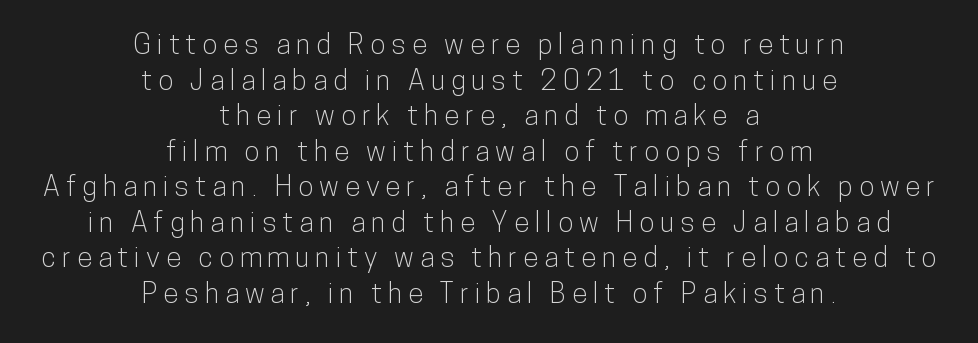
Notice how descenders clear the ascenders below comfortably — that's standard leading. The rendering positions every line midway between the sides. Only glyphs here, with clear space below each row. Students, note that the glyphs here are deliberately spaced far apart. Do the characters align in a grid? No, the font is proportional.
